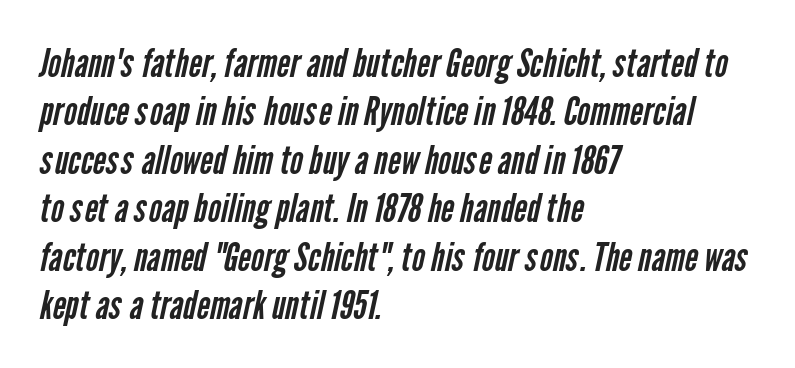
The image shows 40 px regular-weight, condensed sans-serif type; set left-aligned, line spacing 1.21x, normal letter spacing, not underlined; low stroke contrast and a medium x-height.
